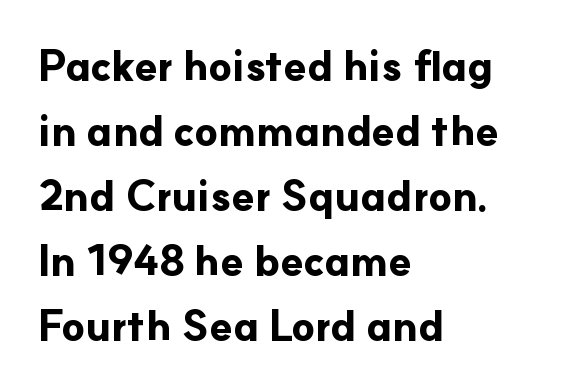
Q: Is the text bold? A: Yes.
Q: Is the text italic (slanted)? A: No, it is upright.
Q: Is the typeface a serif or a sans-serif typeface? A: Sans-serif.
Q: Is the text underlined? A: No.
Q: How is the paragraph aligned? A: Left-aligned.
Q: Is the spacing between letters normal or unusually wide? A: Normal.
Q: Is the spacing between lines tight, normal or loose? A: Normal.
Q: Width (condensed, normal, or wide)? A: Normal.
Q: Stroke contrast? A: Low.
Q: x-height? A: Small.
Q: Monospaced? A: No.
